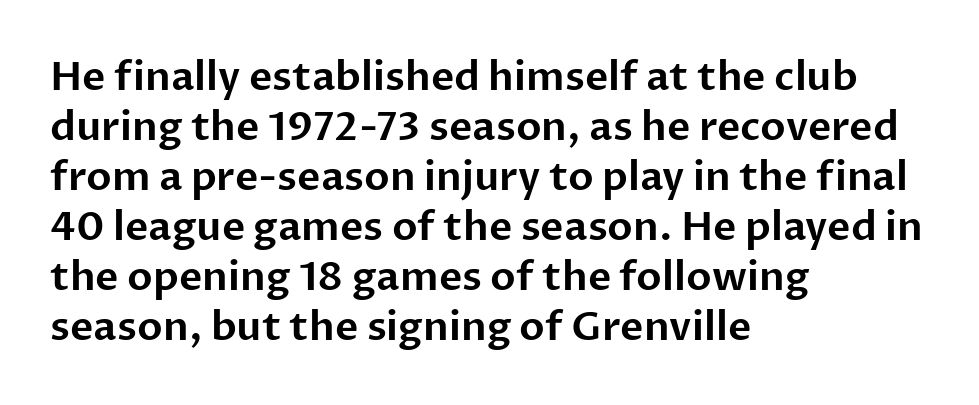
Nope, not italic — everything's standing straight. Where is the straight margin? On the left. Varying glyph widths throughout — classic text-font behaviour. A sans-serif font was chosen for this passage. Baseline-to-baseline distance is the conventional proportion of letter height.
